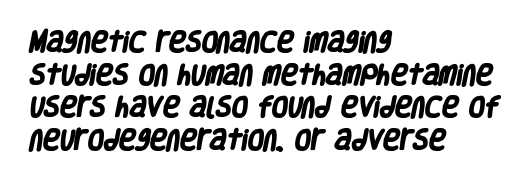
Q: Is the text bold? A: Yes.
Q: Is the text underlined? A: No.
Q: How is the paragraph aligned? A: Left-aligned.
Q: Is the spacing between letters normal or unusually wide? A: Normal.
Q: Is the spacing between lines tight, normal or loose? A: Normal.
